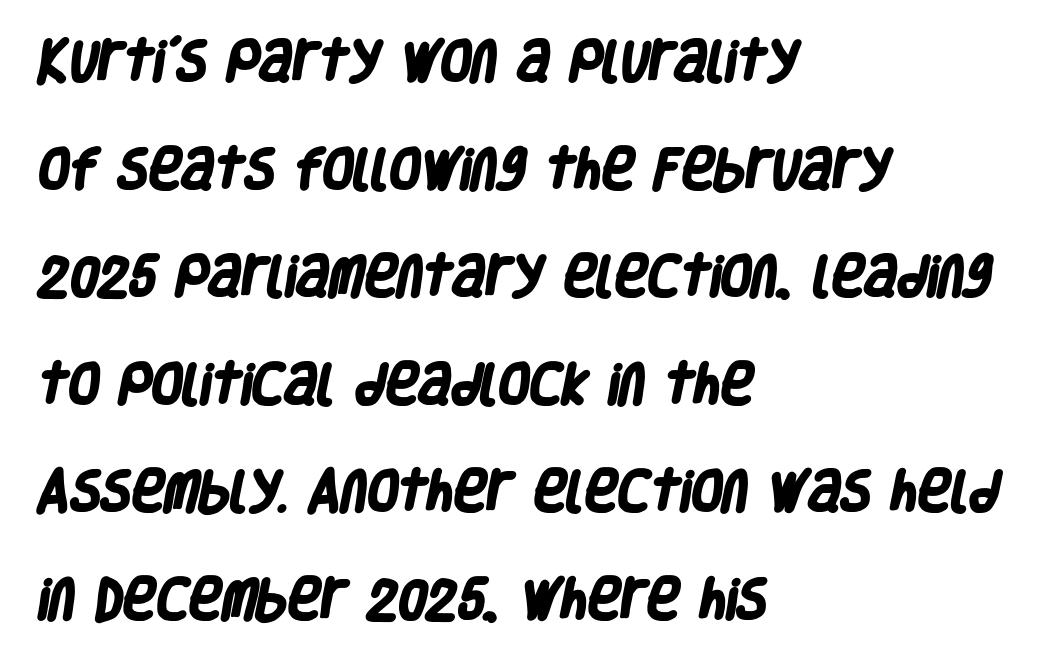
Compared with typical paragraphs, the rows here are farther apart. Only glyphs here, with clear space below each row. The compositor pushed each line to the left boundary. Does the type have serifs? No, each stem ends abruptly. Students, this is bold: see how much ink each stroke carries. Short note: letters normally spaced.
